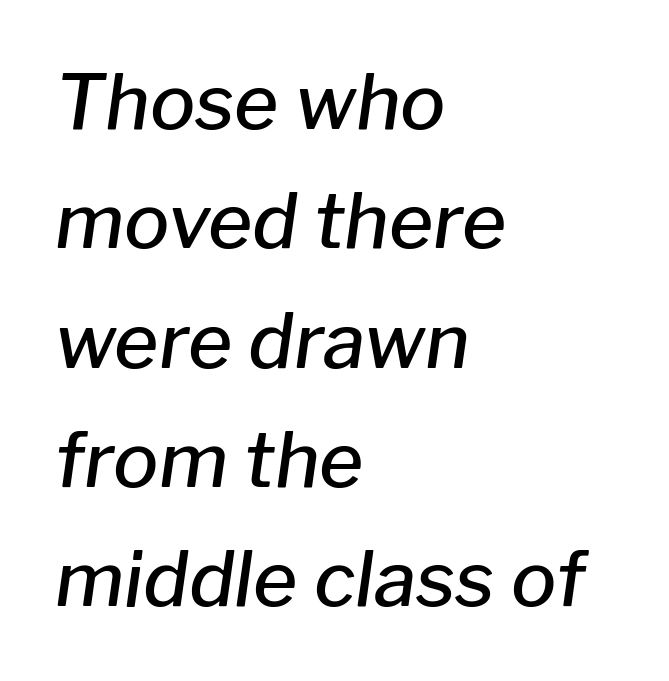
{"italic": "yes", "lean": "right", "slant_degrees": 8, "bold": "semi", "weight": "semibold", "width": "normal", "stroke_contrast": "low", "x_height": "medium", "monospaced": "no", "underline": "no", "align": "left", "line_spacing": "normal", "line_spacing_ratio": 1.57, "letter_spacing": "normal", "letter_spacing_em": 0.0, "glyph_px": 76}
